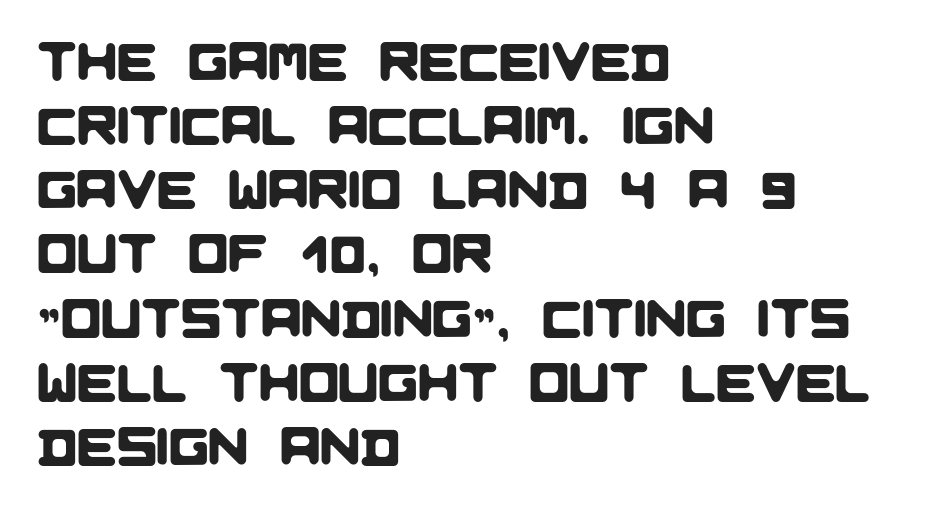
{"serif": "no", "width": "normal", "stroke_contrast": "low", "x_height": "large", "monospaced": "no", "underline": "no", "align": "left", "line_spacing_ratio": 1.21, "letter_spacing": "normal", "letter_spacing_em": 0.0, "glyph_px": 53}
